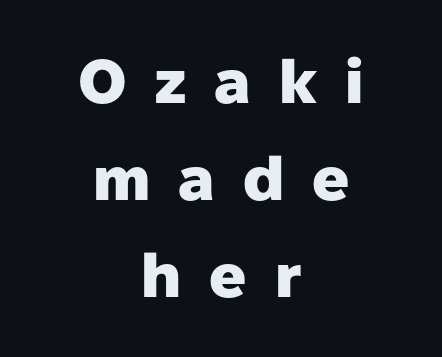
The image shows 61 px heavy sans-serif type, upright; set centered, normal line spacing (1.59x), unusually wide letter spacing (+0.46 em), not underlined; low stroke contrast and a medium x-height.
